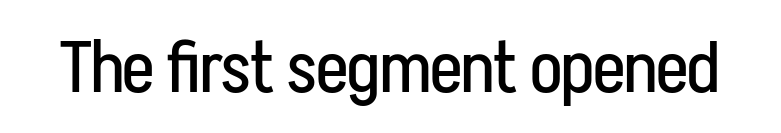
{"serif": "no", "italic": "no", "bold": "no", "weight": "regular", "width": "condensed", "stroke_contrast": "low", "x_height": "medium", "monospaced": "no", "underline": "no", "letter_spacing": "normal", "letter_spacing_em": 0.0, "glyph_px": 73}
